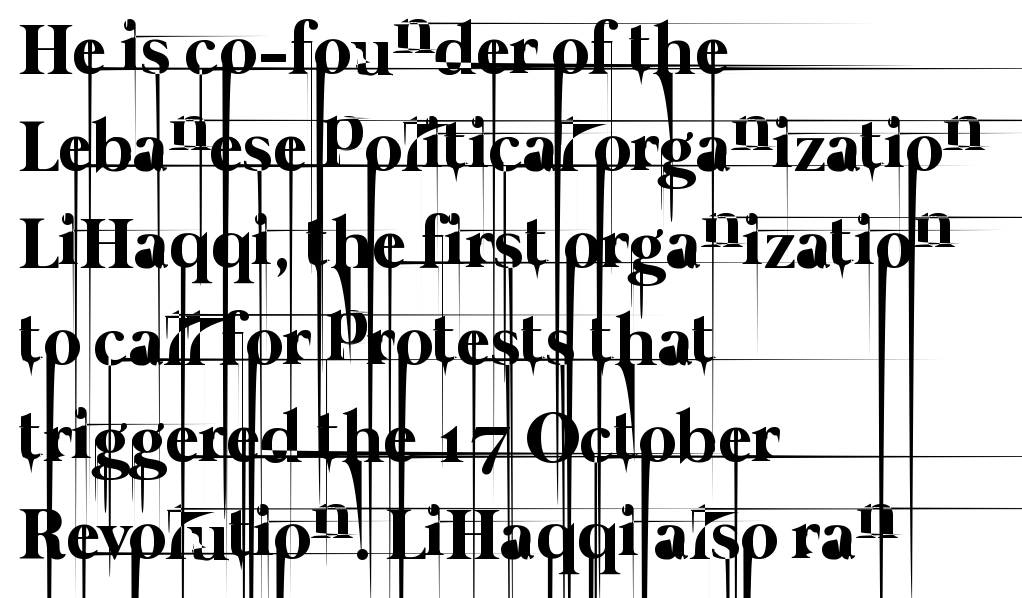
{"bold": "no", "weight": "thin", "width": "normal", "stroke_contrast": "low", "x_height": "medium", "monospaced": "no", "underline": "no", "align": "left", "line_spacing": "normal", "line_spacing_ratio": 1.33, "letter_spacing": "normal", "letter_spacing_em": 0.0, "glyph_px": 73}
